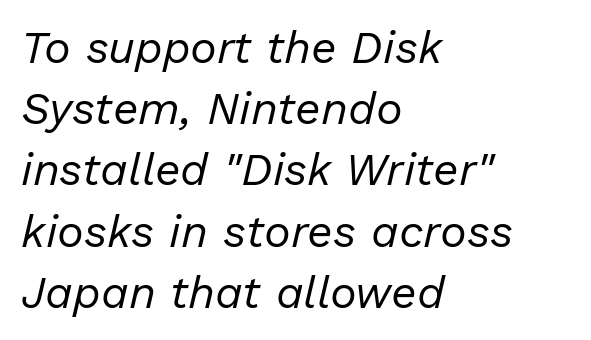
Q: Is the text bold? A: No.
Q: Is the text italic (slanted)? A: Yes, it leans right by about 13 degrees.
Q: Is the text underlined? A: No.
Q: How is the paragraph aligned? A: Left-aligned.
Q: Is the spacing between letters normal or unusually wide? A: Normal.
Q: Is the spacing between lines tight, normal or loose? A: Normal.
Q: Width (condensed, normal, or wide)? A: Normal.
Q: Stroke contrast? A: Low.
Q: x-height? A: Medium.
Q: Monospaced? A: No.
